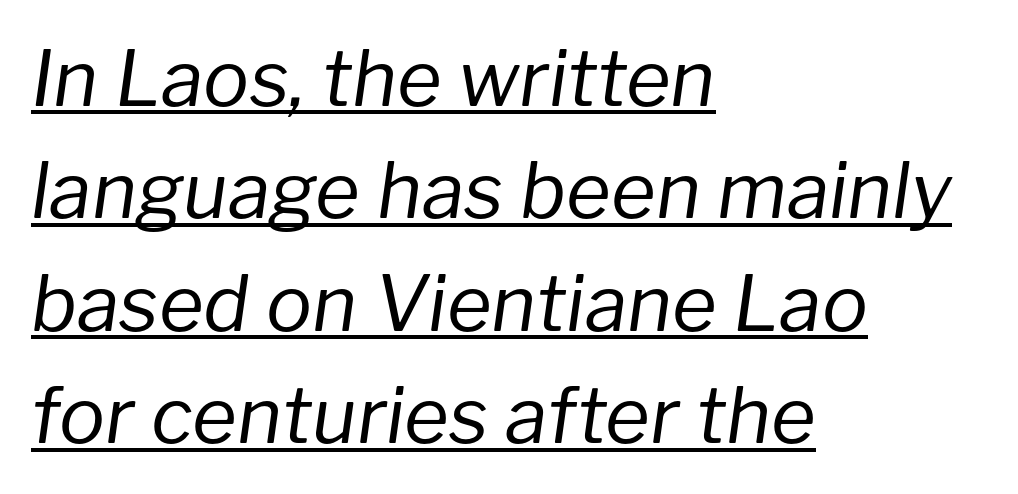
Spacing verdict: proportional, widths tailored to each character. The rendering uses the underline text-decoration. Is the block centered? No — it sits flush against the left margin. Line spacing here is normal. Here the glyphs are tracked normally, forming tight word shapes.
